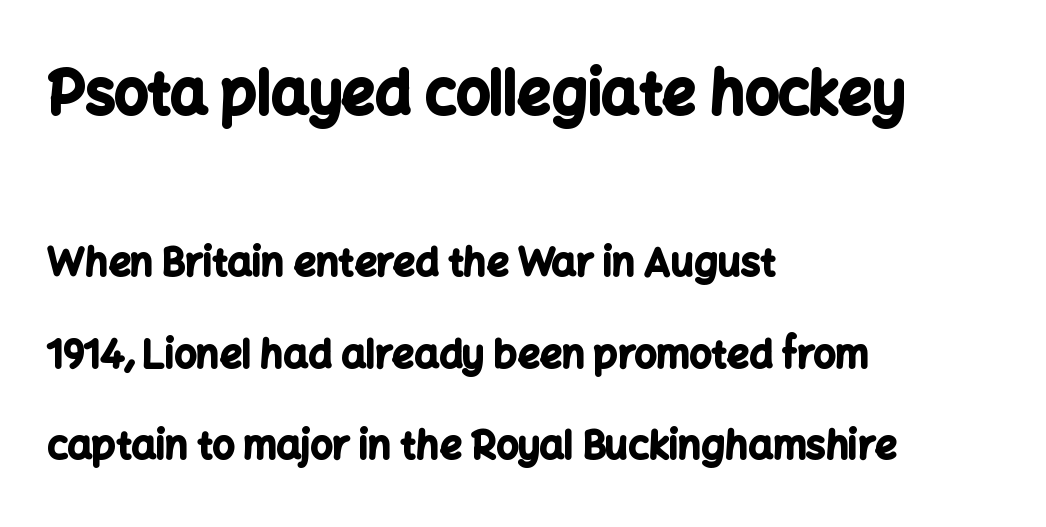
The image shows 59 px bold sans-serif type, upright; set left-aligned, loose line spacing (2.34x), normal letter spacing, not underlined; the first (top) block is 1.51x larger; low stroke contrast and a medium x-height.
